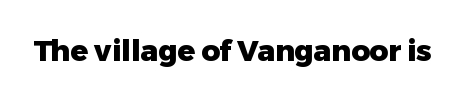
{"serif": "no", "italic": "no", "bold": "yes", "weight": "heavy", "width": "normal", "stroke_contrast": "low", "x_height": "medium", "monospaced": "no", "underline": "no", "letter_spacing": "normal", "letter_spacing_em": 0.0, "glyph_px": 29}
